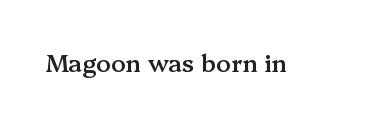
{"italic": "no", "bold": "semi", "underline": "no", "letter_spacing": "normal", "letter_spacing_em": 0.0, "glyph_px": 24}
